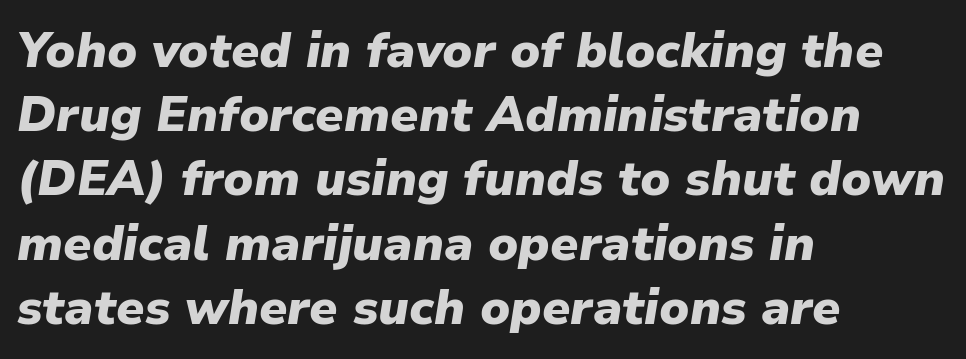
Q: Is the text bold? A: Yes.
Q: Is the text italic (slanted)? A: Yes, it leans right by about 9 degrees.
Q: Is the text underlined? A: No.
Q: How is the paragraph aligned? A: Left-aligned.
Q: Is the spacing between letters normal or unusually wide? A: Normal.
Q: Is the spacing between lines tight, normal or loose? A: Normal.
Q: Width (condensed, normal, or wide)? A: Normal.
Q: Stroke contrast? A: Low.
Q: x-height? A: Medium.
Q: Monospaced? A: No.
